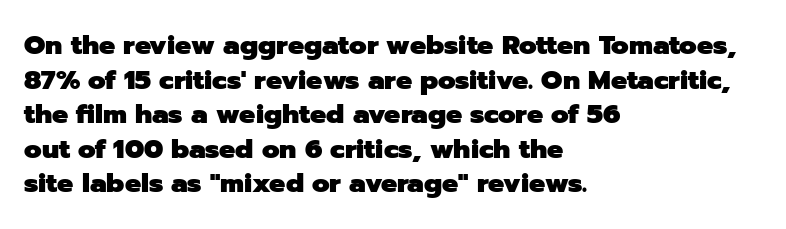
{"italic": "no", "bold": "yes", "underline": "no", "align": "left", "line_spacing": "normal", "line_spacing_ratio": 1.28, "letter_spacing": "normal", "letter_spacing_em": 0.0, "glyph_px": 27}
